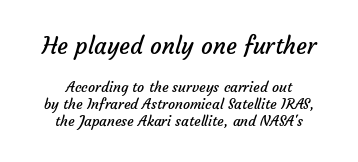
{"bold": "no", "underline": "no", "align": "center", "line_spacing_ratio": 1.23, "letter_spacing": "normal", "letter_spacing_em": 0.0, "larger_block": "first", "size_ratio": 1.64, "glyph_px": 23}
